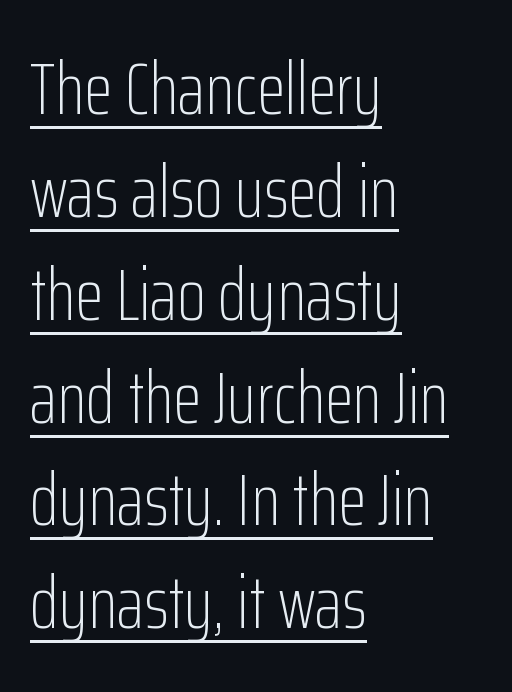
Weight: not bold — regular or lighter. Teacher's note: observe the even left margin — that is flush-left alignment. The specimen includes a rule beneath the text block's lines. Do the characters align in a grid? No, the font is proportional. Each new line begins a customary step beneath the previous one. Letterform terminals end flat and unadorned throughout the passage.
